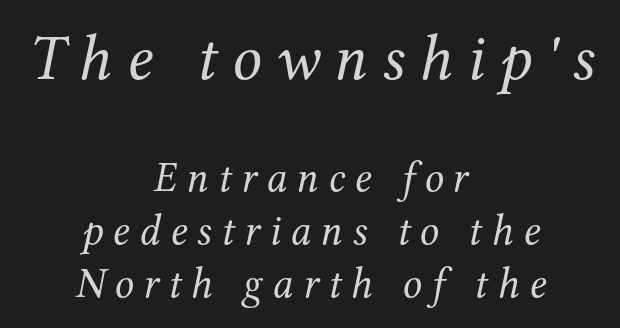
Q: Is the text bold? A: No.
Q: Is the text italic (slanted)? A: Yes, it leans right by about 12 degrees.
Q: Is the typeface a serif or a sans-serif typeface? A: Serif.
Q: Is the text underlined? A: No.
Q: How is the paragraph aligned? A: Centered.
Q: Is the spacing between letters normal or unusually wide? A: Unusually wide.
Q: Which block of text is set in a larger size, the first (top) or the second (bottom)? A: The first (top) one.
Q: Width (condensed, normal, or wide)? A: Normal.
Q: Stroke contrast? A: Medium.
Q: x-height? A: Medium.
Q: Monospaced? A: No.
